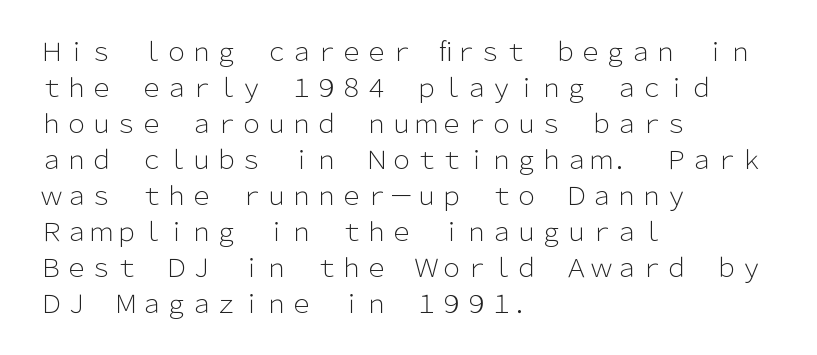
Q: Is the text bold? A: No.
Q: Is the text italic (slanted)? A: No, it is upright.
Q: Is the text underlined? A: No.
Q: How is the paragraph aligned? A: Left-aligned.
Q: Is the spacing between letters normal or unusually wide? A: Normal.
Q: Is the spacing between lines tight, normal or loose? A: Normal.
